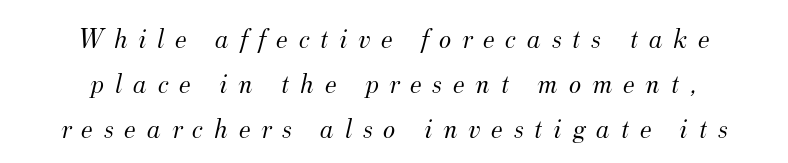
Q: Is the text bold? A: No.
Q: Is the text italic (slanted)? A: Yes, it leans right by about 12 degrees.
Q: Is the typeface a serif or a sans-serif typeface? A: Serif.
Q: Is the text underlined? A: No.
Q: How is the paragraph aligned? A: Centered.
Q: Is the spacing between letters normal or unusually wide? A: Unusually wide.
Q: Is the spacing between lines tight, normal or loose? A: Normal.
Q: Width (condensed, normal, or wide)? A: Normal.
Q: Stroke contrast? A: Medium.
Q: x-height? A: Small.
Q: Monospaced? A: No.
